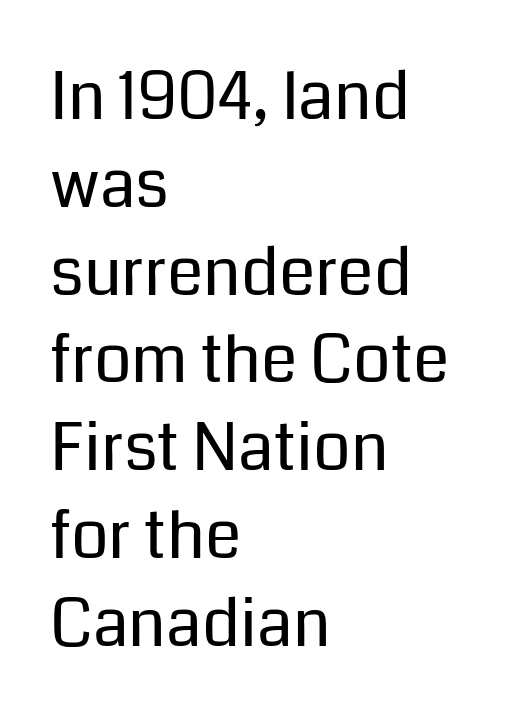
{"serif": "no", "italic": "no", "bold": "no", "weight": "regular", "width": "normal", "stroke_contrast": "low", "x_height": "medium", "monospaced": "no", "underline": "no", "align": "left", "line_spacing": "normal", "line_spacing_ratio": 1.33, "letter_spacing": "normal", "letter_spacing_em": 0.0, "glyph_px": 66}
